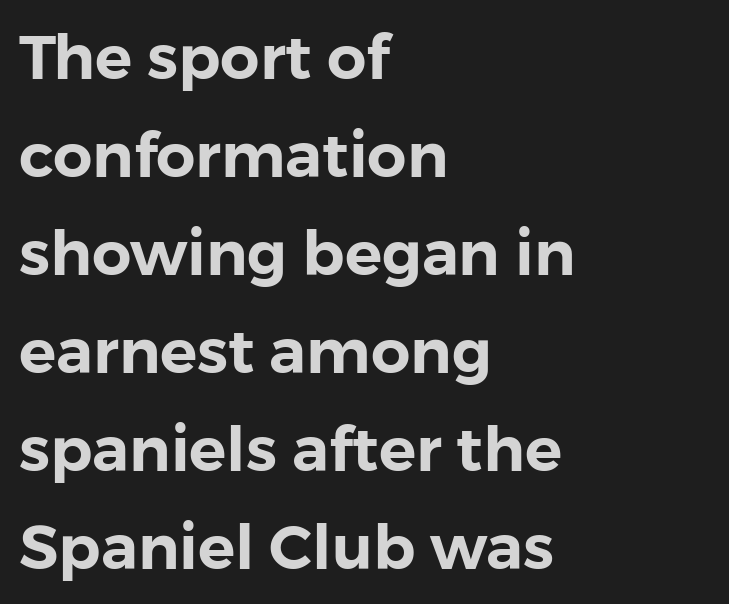
Q: Is the text italic (slanted)? A: No, it is upright.
Q: Is the typeface a serif or a sans-serif typeface? A: Sans-serif.
Q: Is the text underlined? A: No.
Q: How is the paragraph aligned? A: Left-aligned.
Q: Is the spacing between letters normal or unusually wide? A: Normal.
Q: Is the spacing between lines tight, normal or loose? A: Normal.
Q: Width (condensed, normal, or wide)? A: Normal.
Q: Stroke contrast? A: Low.
Q: x-height? A: Medium.
Q: Monospaced? A: No.
